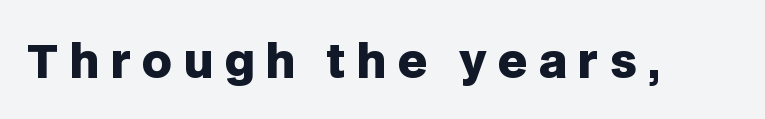
Q: Is the text bold? A: Yes.
Q: Is the text italic (slanted)? A: No, it is upright.
Q: Is the typeface a serif or a sans-serif typeface? A: Sans-serif.
Q: Is the text underlined? A: No.
Q: Is the spacing between letters normal or unusually wide? A: Unusually wide.
Q: Width (condensed, normal, or wide)? A: Normal.
Q: Stroke contrast? A: Low.
Q: x-height? A: Large.
Q: Monospaced? A: No.
